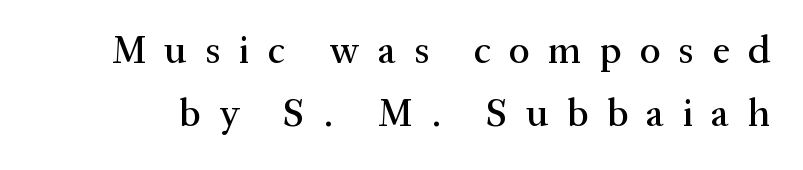
Someone cranked the tracking dial way up on this one. Regular leading. Rendered with straight, roman letterforms. Proportional: the letters do not fall into vertical columns.
